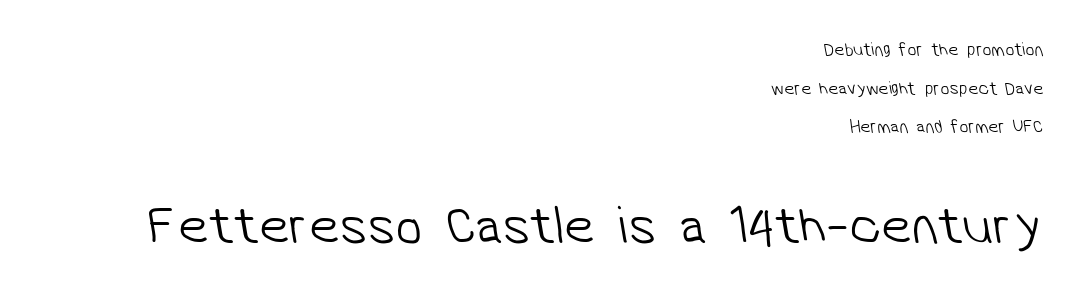
Q: Is the text bold? A: No.
Q: Is the typeface a serif or a sans-serif typeface? A: Sans-serif.
Q: Is the text underlined? A: No.
Q: How is the paragraph aligned? A: Right-aligned.
Q: Is the spacing between letters normal or unusually wide? A: Normal.
Q: Is the spacing between lines tight, normal or loose? A: Loose.
Q: Which block of text is set in a larger size, the first (top) or the second (bottom)? A: The second (bottom) one.
Q: Width (condensed, normal, or wide)? A: Normal.
Q: Stroke contrast? A: Low.
Q: x-height? A: Medium.
Q: Monospaced? A: No.
